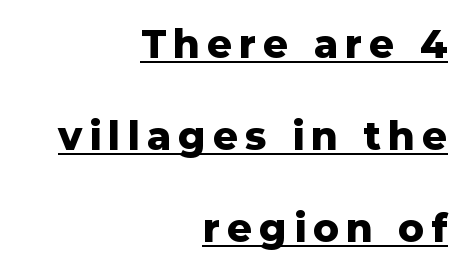
{"serif": "no", "italic": "no", "bold": "yes", "weight": "heavy", "width": "normal", "stroke_contrast": "low", "x_height": "medium", "monospaced": "no", "underline": "yes", "align": "right", "line_spacing": "loose", "line_spacing_ratio": 2.36, "glyph_px": 39}
